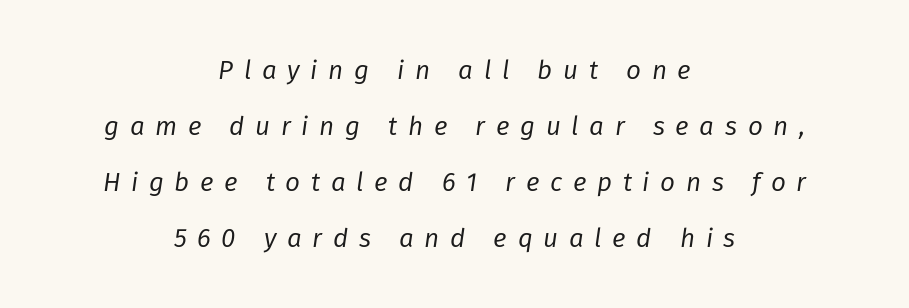
The face looks like a standard text weight, possibly lighter. Rendered with sloped, italic letterforms. Reading down the column, the eye jumps a long way to each next line. Here the glyphs are tracked loosely, breaking word shapes into spaced letters. The compositor balanced each line on the midline. Underlining? Definitely not there.
